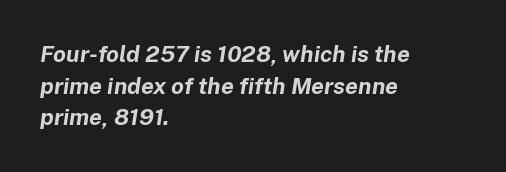
Q: Is the text bold? A: Yes.
Q: Is the text italic (slanted)? A: Yes, it leans right by about 8 degrees.
Q: Is the text underlined? A: No.
Q: How is the paragraph aligned? A: Left-aligned.
Q: Is the spacing between letters normal or unusually wide? A: Normal.
Q: Is the spacing between lines tight, normal or loose? A: Normal.
